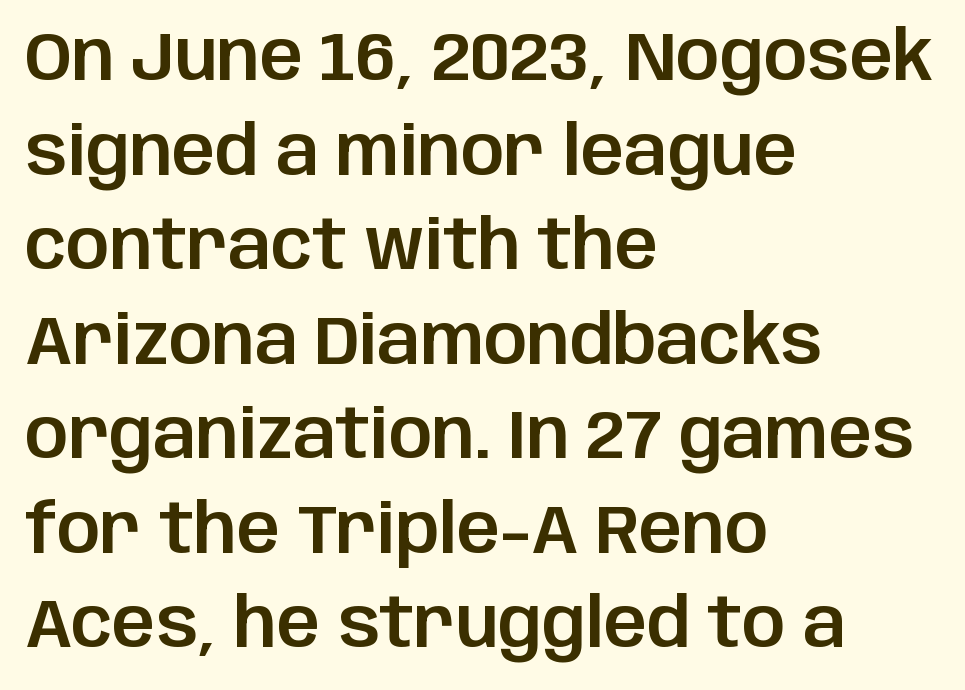
{"serif": "no", "italic": "no", "width": "normal", "stroke_contrast": "low", "x_height": "large", "monospaced": "no", "underline": "no", "align": "left", "line_spacing": "normal", "line_spacing_ratio": 1.39, "letter_spacing": "normal", "letter_spacing_em": 0.0, "glyph_px": 68}
